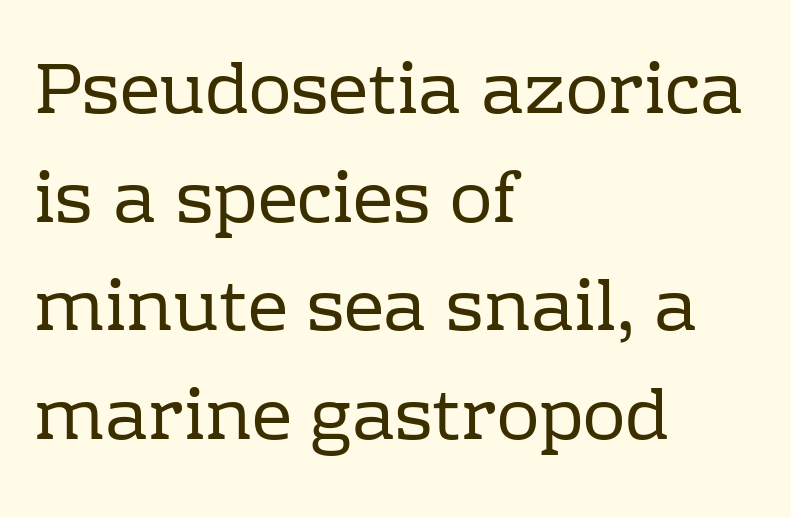
The words here are not underlined. Is this a fixed-width face? No — the glyphs have proportional, varying widths. Summary of weight: not heavy and not bold. Each word holds together tightly as a unit, with standard inter-letter gaps. If you drew a line through each stem, it would be perfectly vertical. Classification — serif.
